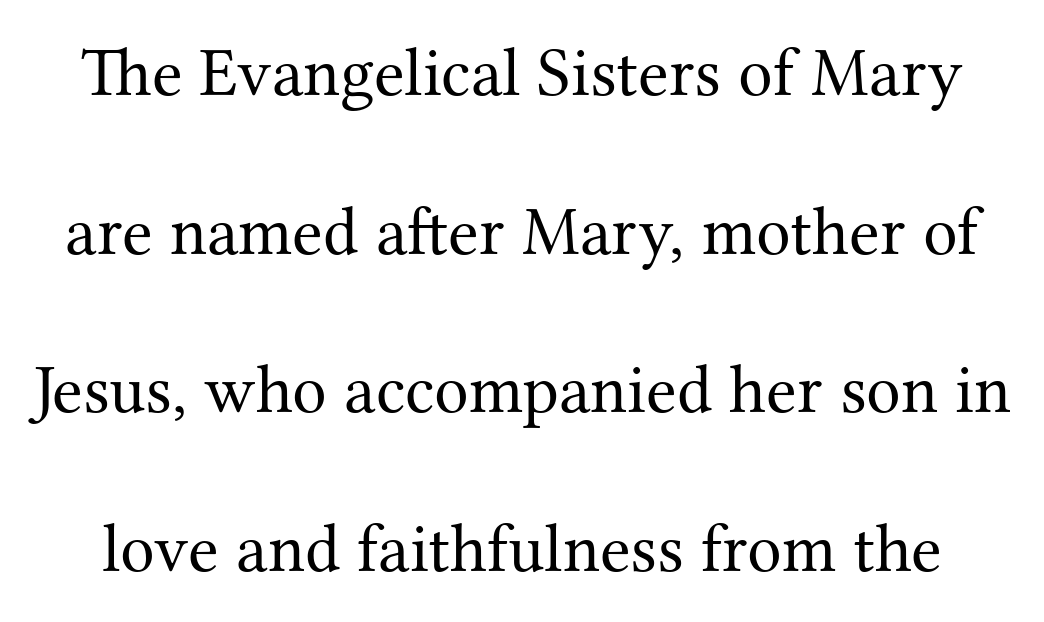
Q: Is the text bold? A: No.
Q: Is the text italic (slanted)? A: No, it is upright.
Q: Is the typeface a serif or a sans-serif typeface? A: Serif.
Q: Is the text underlined? A: No.
Q: Is the spacing between letters normal or unusually wide? A: Normal.
Q: Is the spacing between lines tight, normal or loose? A: Loose.
Q: Width (condensed, normal, or wide)? A: Normal.
Q: Stroke contrast? A: Medium.
Q: x-height? A: Medium.
Q: Monospaced? A: No.
